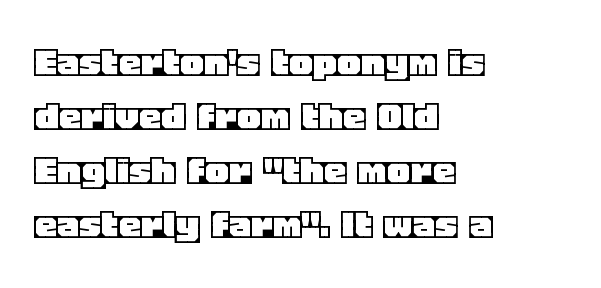
Q: Is the text italic (slanted)? A: No, it is upright.
Q: Is the text underlined? A: No.
Q: How is the paragraph aligned? A: Left-aligned.
Q: Is the spacing between letters normal or unusually wide? A: Normal.
Q: Width (condensed, normal, or wide)? A: Normal.
Q: x-height? A: Large.
Q: Monospaced? A: No.
